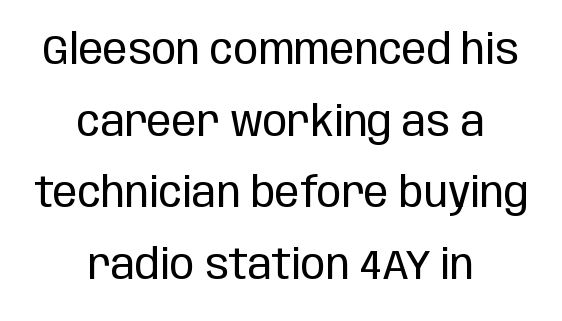
{"serif": "no", "italic": "no", "bold": "no", "weight": "regular", "width": "condensed", "stroke_contrast": "low", "x_height": "large", "monospaced": "no", "underline": "no", "align": "center", "line_spacing_ratio": 1.75, "letter_spacing": "normal", "letter_spacing_em": 0.0, "glyph_px": 41}
